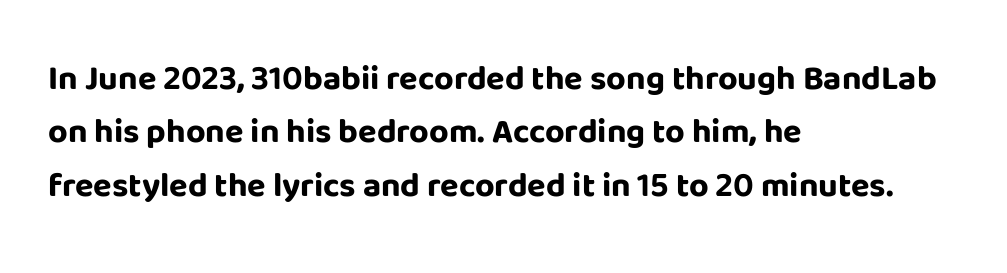
The image shows 34 px bold sans-serif type, upright; set left-aligned, normal line spacing (1.57x), normal letter spacing, not underlined; low stroke contrast and a large x-height.
